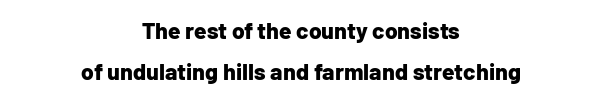
The image shows 23 px bold type, upright; set centered, line spacing 1.8x, normal letter spacing, not underlined.
